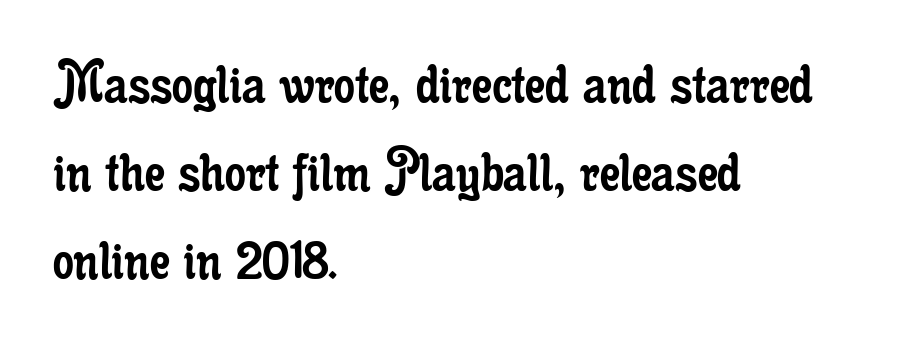
{"serif": "yes", "italic": "no", "bold": "no", "weight": "regular", "width": "condensed", "stroke_contrast": "low", "x_height": "small", "monospaced": "no", "underline": "no", "align": "left", "line_spacing": "normal", "line_spacing_ratio": 1.33, "letter_spacing": "normal", "letter_spacing_em": 0.0, "glyph_px": 66}
